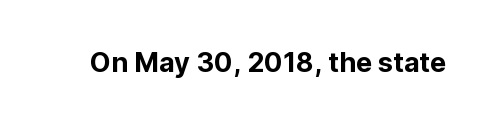
{"italic": "no", "underline": "no", "letter_spacing": "normal", "letter_spacing_em": 0.0, "glyph_px": 27}
